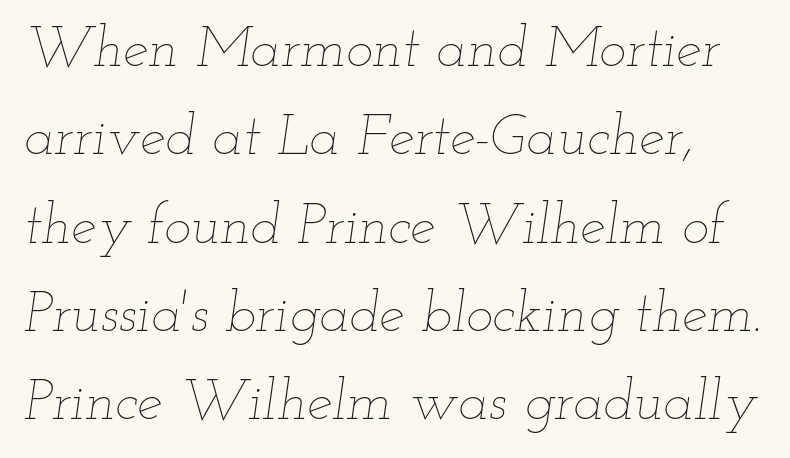
{"italic": "yes", "lean": "right", "slant_degrees": 12, "bold": "no", "weight": "thin", "width": "wide", "stroke_contrast": "low", "x_height": "small", "monospaced": "no", "underline": "no", "line_spacing": "normal", "line_spacing_ratio": 1.55, "letter_spacing": "normal", "letter_spacing_em": 0.0, "glyph_px": 57}
